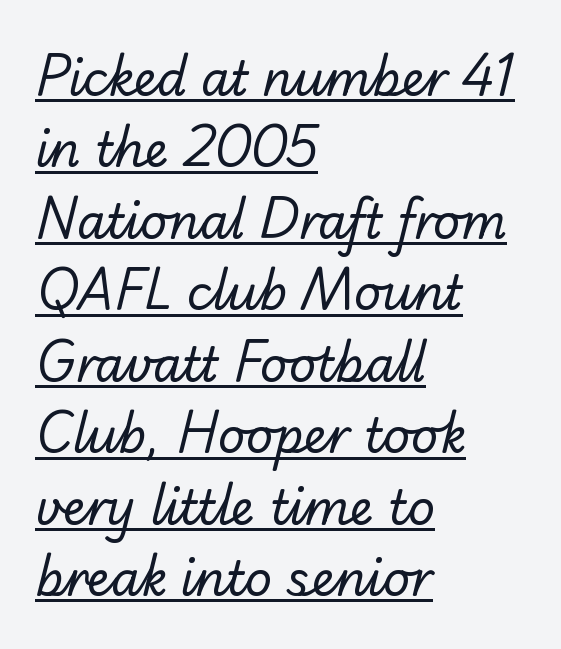
{"serif": "no", "bold": "no", "weight": "regular", "width": "normal", "stroke_contrast": "low", "x_height": "small", "monospaced": "no", "underline": "yes", "align": "left", "line_spacing": "normal", "line_spacing_ratio": 1.52, "letter_spacing": "normal", "letter_spacing_em": 0.0, "glyph_px": 47}
